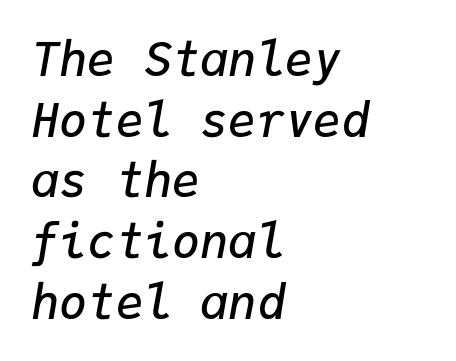
The image shows 47 px semibold type, italic (leaning right), monospaced; set left-aligned, normal line spacing (1.29x), normal letter spacing, not underlined; low stroke contrast and a medium x-height.
